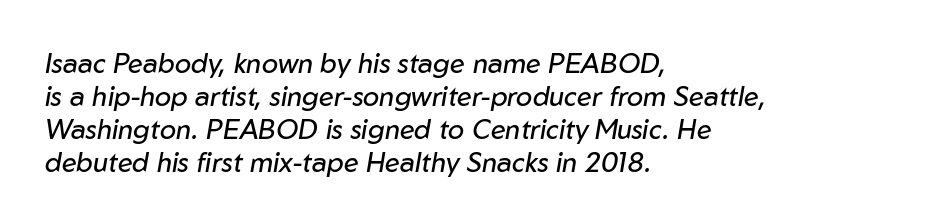
Q: Is the text bold? A: No.
Q: Is the text italic (slanted)? A: Yes, it leans right by about 10 degrees.
Q: Is the text underlined? A: No.
Q: How is the paragraph aligned? A: Left-aligned.
Q: Is the spacing between letters normal or unusually wide? A: Normal.
